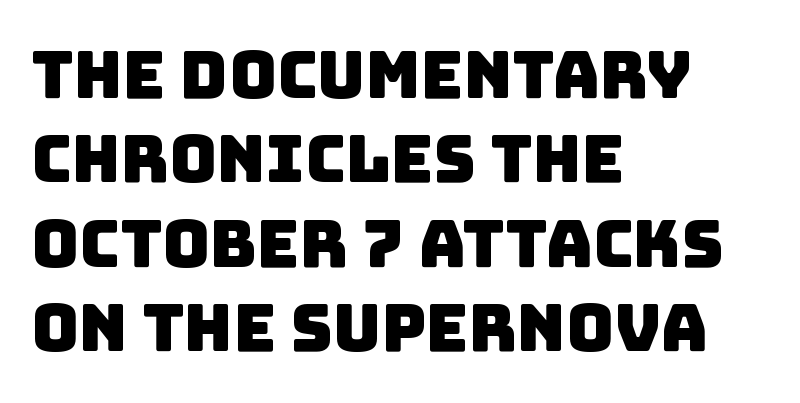
The face used here is proportionally spaced, like ordinary book or web type. Leading matches the norm, producing a regular column. Descenders are the only things crossing below the line. Is the block centered? No — it sits flush against the left margin. Regarding serifs, this sample does without them. You could call the tracking neutral — neither tight nor loose.
